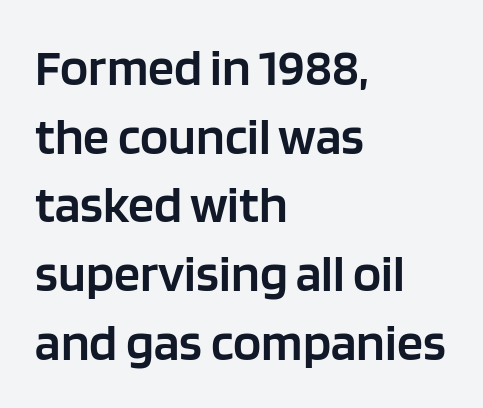
{"serif": "no", "italic": "no", "bold": "semi", "weight": "semibold", "width": "normal", "stroke_contrast": "low", "x_height": "large", "monospaced": "no", "underline": "no", "align": "left", "line_spacing": "normal", "line_spacing_ratio": 1.32, "letter_spacing": "normal", "letter_spacing_em": 0.0, "glyph_px": 52}
